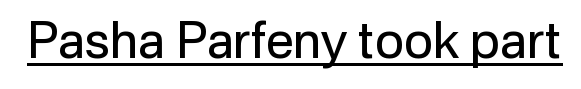
Stroke thickness stays within the range of a standard reading face or lighter. Type style note: lacks serifs. This sample has the flowing, uneven cadence of proportional lettering. This rendering features underlined lettering. You can tell it's not italic because the verticals are truly vertical. The letters sit at their default tracking, neither squeezed nor spread.
